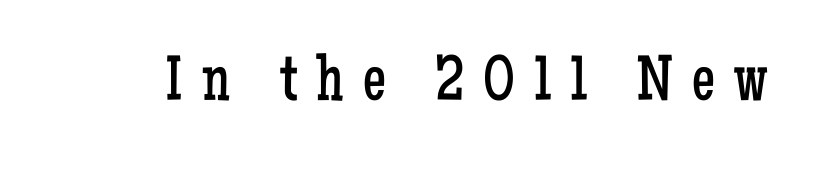
Serif or sans? Serif — the stroke terminals have little feet. Note the varied advance widths — an 'i' is clearly narrower than an 'm'. No italicization has been applied; the sample stays upright. Nothing heavy about these letters — not bold at all. A typesetter would call this heavily tracked-out type.
